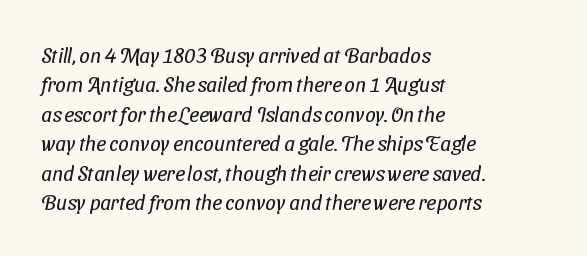
{"bold": "no", "underline": "no", "align": "left", "line_spacing": "normal", "line_spacing_ratio": 1.4, "letter_spacing": "normal", "letter_spacing_em": 0.0, "glyph_px": 21}
